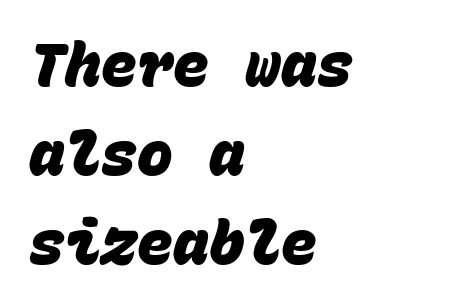
The image shows 60 px heavy sans-serif type, monospaced; set left-aligned, normal line spacing (1.48x), normal letter spacing, not underlined; low stroke contrast and a large x-height.
